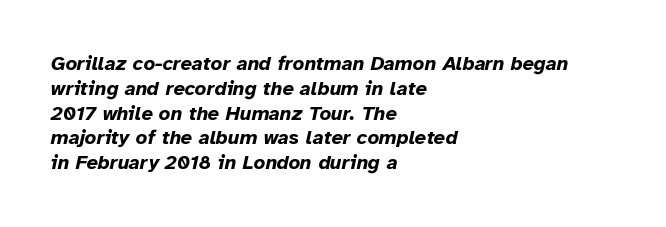
Q: Is the text bold? A: Yes.
Q: Is the text italic (slanted)? A: Yes, it leans right by about 12 degrees.
Q: Is the text underlined? A: No.
Q: How is the paragraph aligned? A: Left-aligned.
Q: Is the spacing between letters normal or unusually wide? A: Normal.
